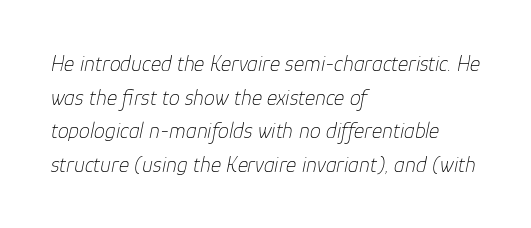
{"italic": "yes", "lean": "right", "slant_degrees": 12, "bold": "no", "underline": "no", "align": "left", "line_spacing": "normal", "line_spacing_ratio": 1.53, "letter_spacing": "normal", "letter_spacing_em": 0.0, "glyph_px": 22}
